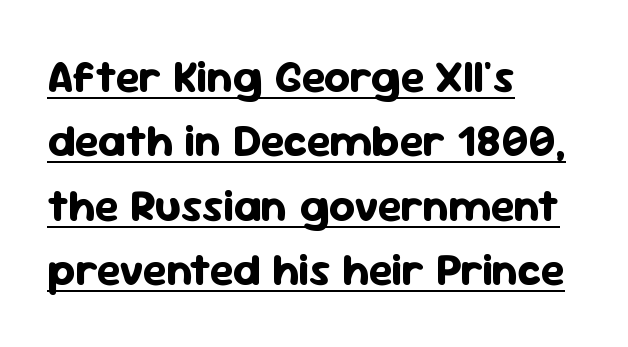
{"serif": "no", "italic": "no", "bold": "yes", "weight": "bold", "width": "normal", "stroke_contrast": "low", "x_height": "medium", "monospaced": "no", "underline": "yes", "align": "left", "line_spacing": "normal", "line_spacing_ratio": 1.43, "letter_spacing": "normal", "letter_spacing_em": 0.0, "glyph_px": 45}
